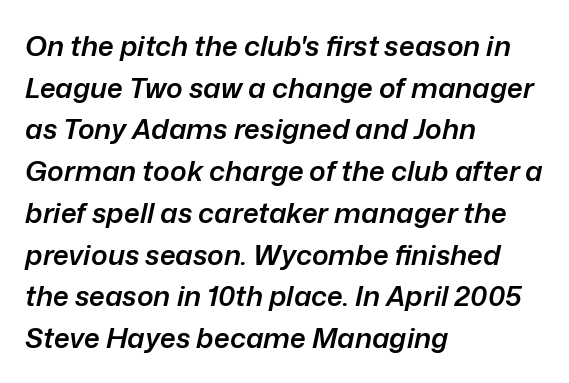
The passage shown is not underscored anywhere. This sample uses plain, unmodified letter spacing. The glyphs have the mass of a demibold cut, below bold. The rag falls on the right side of this text block. The letters advance in unequal steps, a hallmark of proportional type.
